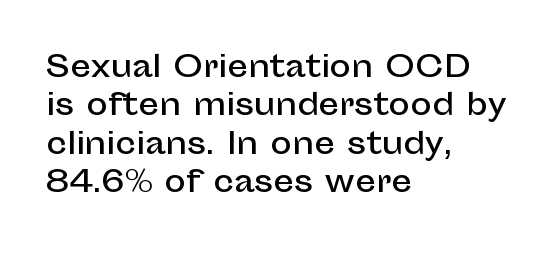
Baseline-to-baseline distance is the conventional proportion of letter height. This sample is left-justified, so line endings fall wherever the words run out. The face used here is proportionally spaced, like ordinary book or web type. Has an underline been added? It has not. In terms of letterform style, serifs are entirely absent. Style check: upright.
